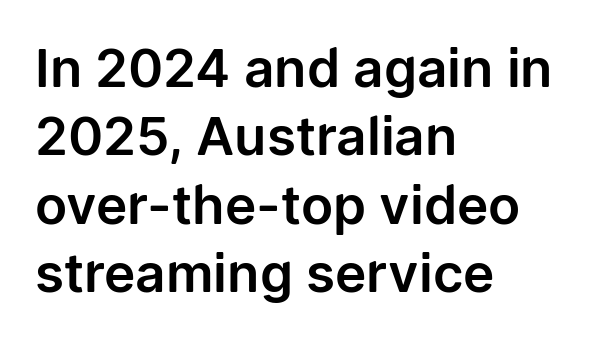
The image shows 53 px sans-serif type, upright; set left-aligned, normal line spacing (1.29x), normal letter spacing, not underlined; low stroke contrast and a medium x-height.
